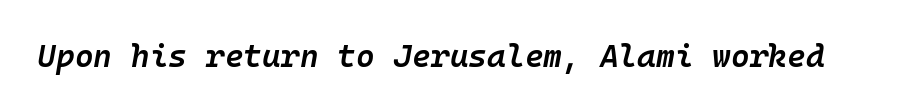
The face used here is a semibold: visibly heavier than regular, lighter than bold. Between one letter and the next there's only the usual sliver of space. The rendering applies a slant to the glyphs. Type without underlining.
